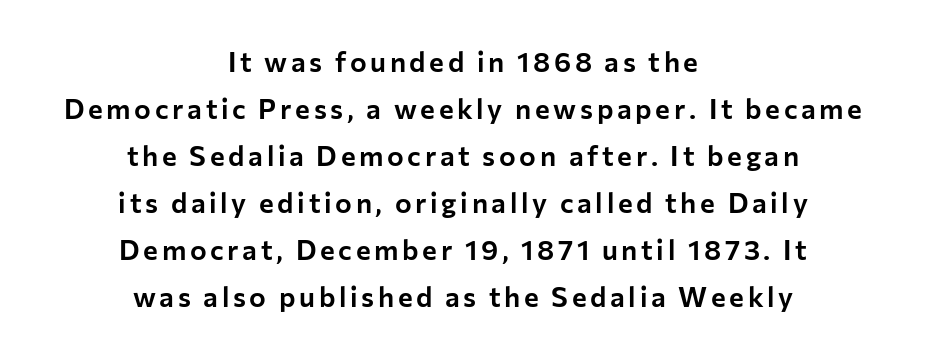
{"serif": "no", "italic": "no", "width": "normal", "stroke_contrast": "low", "x_height": "medium", "monospaced": "no", "underline": "no", "align": "center", "line_spacing": "normal", "line_spacing_ratio": 1.68, "glyph_px": 28}
